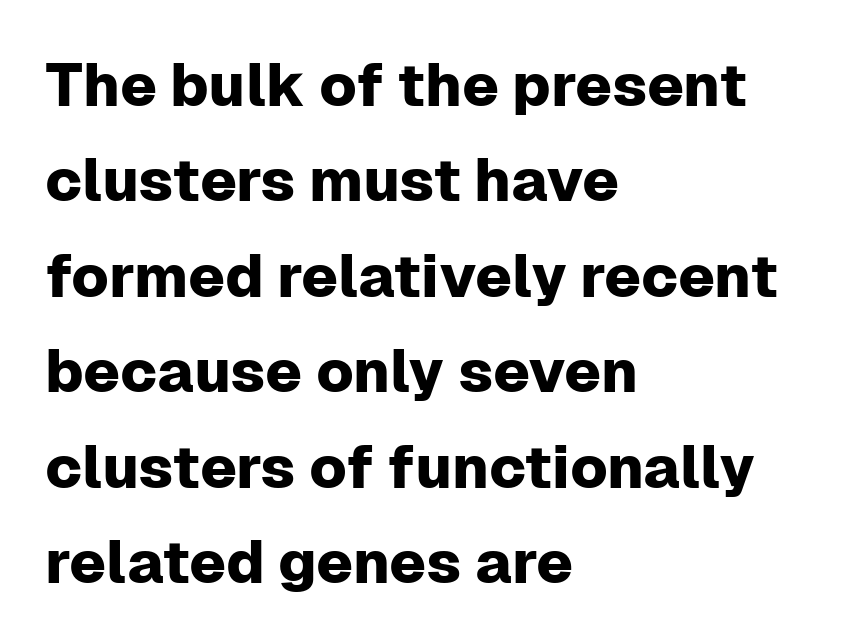
{"serif": "no", "italic": "no", "width": "normal", "stroke_contrast": "low", "x_height": "medium", "monospaced": "no", "underline": "no", "align": "left", "line_spacing": "normal", "line_spacing_ratio": 1.59, "letter_spacing": "normal", "letter_spacing_em": 0.0, "glyph_px": 60}
